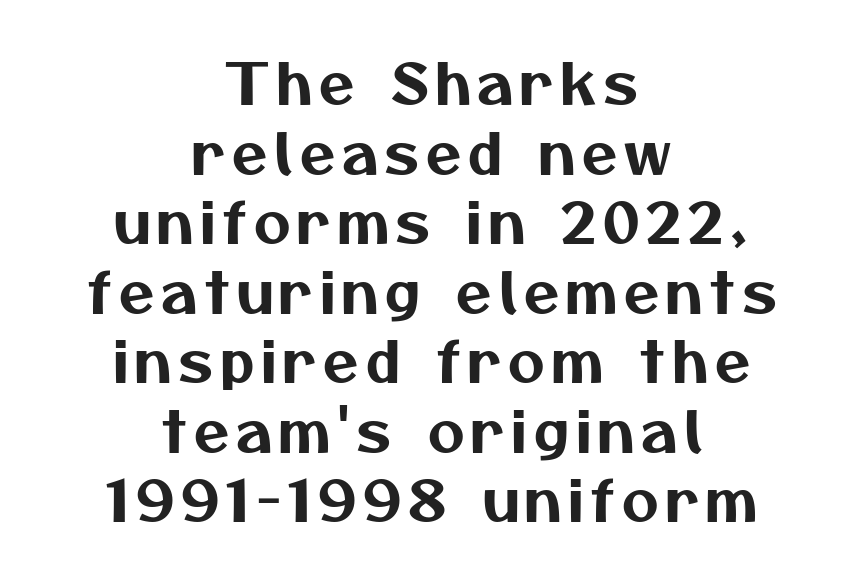
The image shows 57 px sans-serif type; set centered, line spacing 1.22x, not underlined; medium stroke contrast and a medium x-height.
